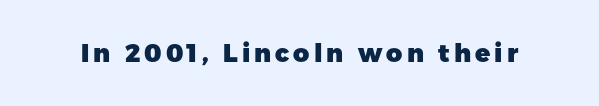
The image shows 25 px bold type, upright; set not underlined.
